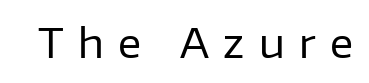
{"serif": "no", "italic": "no", "bold": "no", "weight": "regular", "width": "normal", "stroke_contrast": "low", "x_height": "medium", "monospaced": "no", "underline": "no", "letter_spacing": "wide", "letter_spacing_em": 0.36, "glyph_px": 40}
